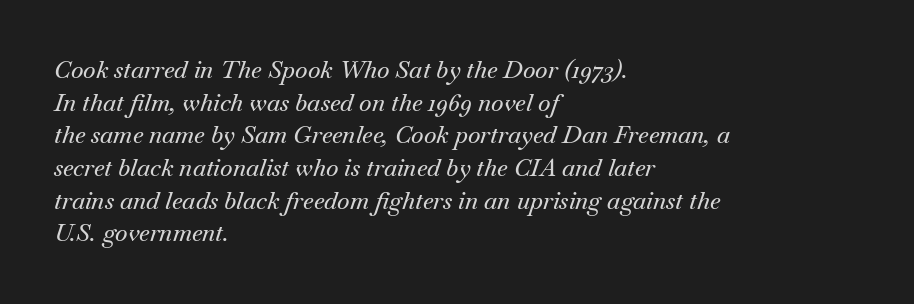
The image shows 24 px text type, italic (leaning right); set left-aligned, normal line spacing (1.36x), normal letter spacing, not underlined.
